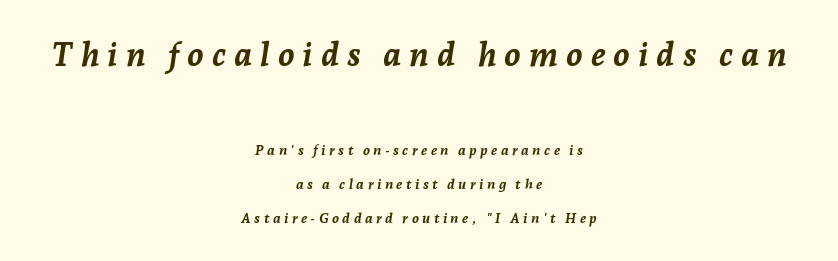
Q: Is the text bold? A: Yes.
Q: Is the text italic (slanted)? A: Yes, it leans right by about 7 degrees.
Q: Is the text underlined? A: No.
Q: How is the paragraph aligned? A: Centered.
Q: Is the spacing between letters normal or unusually wide? A: Unusually wide.
Q: Is the spacing between lines tight, normal or loose? A: Loose.
Q: Which block of text is set in a larger size, the first (top) or the second (bottom)? A: The first (top) one.
Q: Width (condensed, normal, or wide)? A: Normal.
Q: Stroke contrast? A: Low.
Q: x-height? A: Medium.
Q: Monospaced? A: No.
